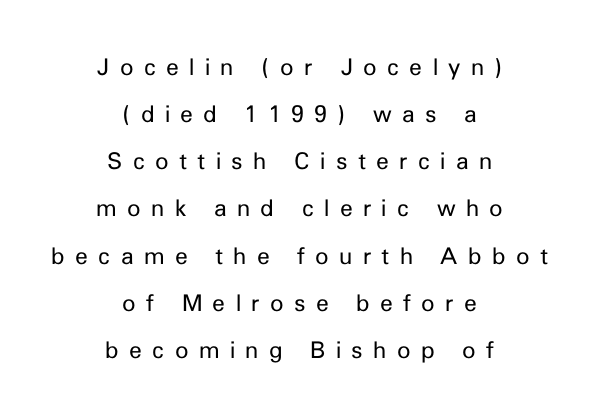
{"italic": "no", "bold": "no", "underline": "no", "align": "center", "line_spacing": "loose", "line_spacing_ratio": 2.05, "letter_spacing": "wide", "letter_spacing_em": 0.45, "glyph_px": 23}
